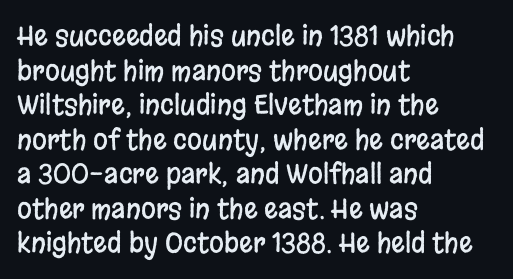
You could call the tracking neutral — neither tight nor loose. Interline gaps are of average width in this sample. The zone under the glyphs is completely vacant. A classic flush-left, rag-right setting is used for this passage. Style check: upright.
